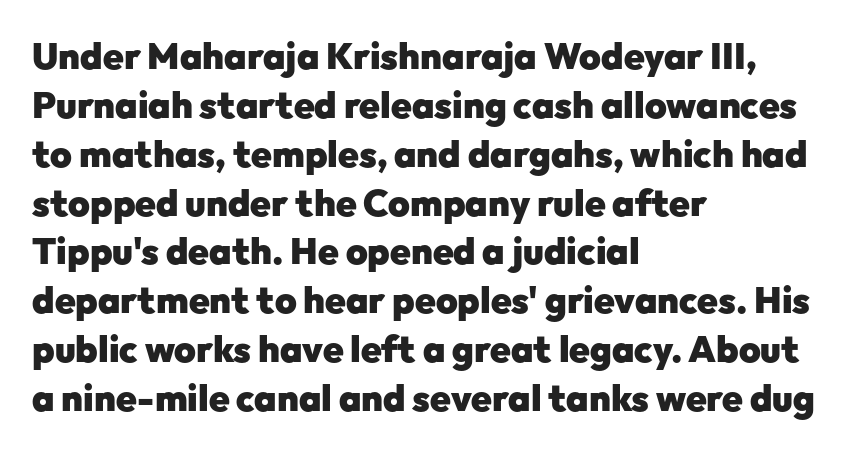
{"serif": "no", "italic": "no", "bold": "yes", "weight": "heavy", "width": "normal", "stroke_contrast": "low", "x_height": "medium", "monospaced": "no", "underline": "no", "align": "left", "line_spacing": "normal", "line_spacing_ratio": 1.32, "letter_spacing": "normal", "letter_spacing_em": 0.0, "glyph_px": 37}
